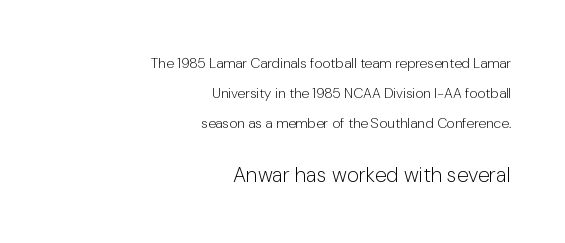
Q: Is the text bold? A: No.
Q: Is the text italic (slanted)? A: No, it is upright.
Q: Is the text underlined? A: No.
Q: How is the paragraph aligned? A: Right-aligned.
Q: Is the spacing between letters normal or unusually wide? A: Normal.
Q: Is the spacing between lines tight, normal or loose? A: Loose.
Q: Which block of text is set in a larger size, the first (top) or the second (bottom)? A: The second (bottom) one.
